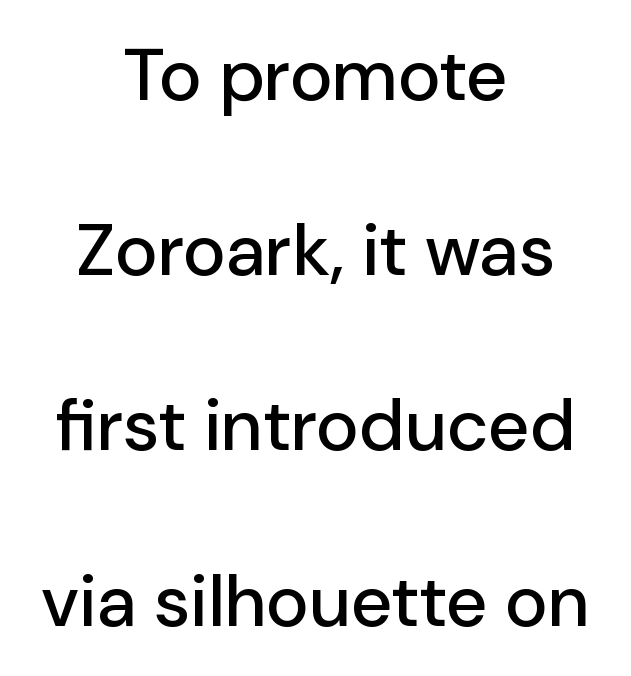
{"serif": "no", "italic": "no", "width": "normal", "stroke_contrast": "low", "x_height": "medium", "monospaced": "no", "underline": "no", "align": "center", "line_spacing": "loose", "line_spacing_ratio": 2.4, "letter_spacing": "normal", "letter_spacing_em": 0.0, "glyph_px": 73}
